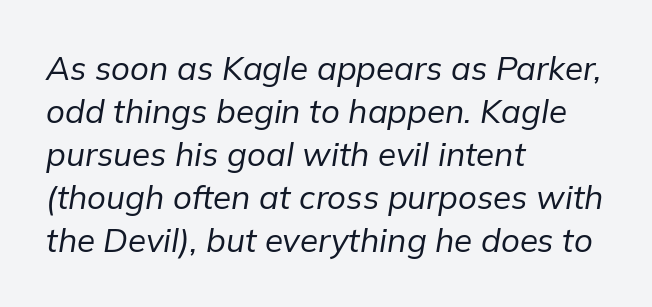
{"italic": "yes", "lean": "right", "slant_degrees": 9, "bold": "no", "weight": "regular", "width": "normal", "stroke_contrast": "low", "x_height": "medium", "monospaced": "no", "underline": "no", "align": "left", "line_spacing": "normal", "line_spacing_ratio": 1.3, "letter_spacing": "normal", "letter_spacing_em": 0.0, "glyph_px": 33}
